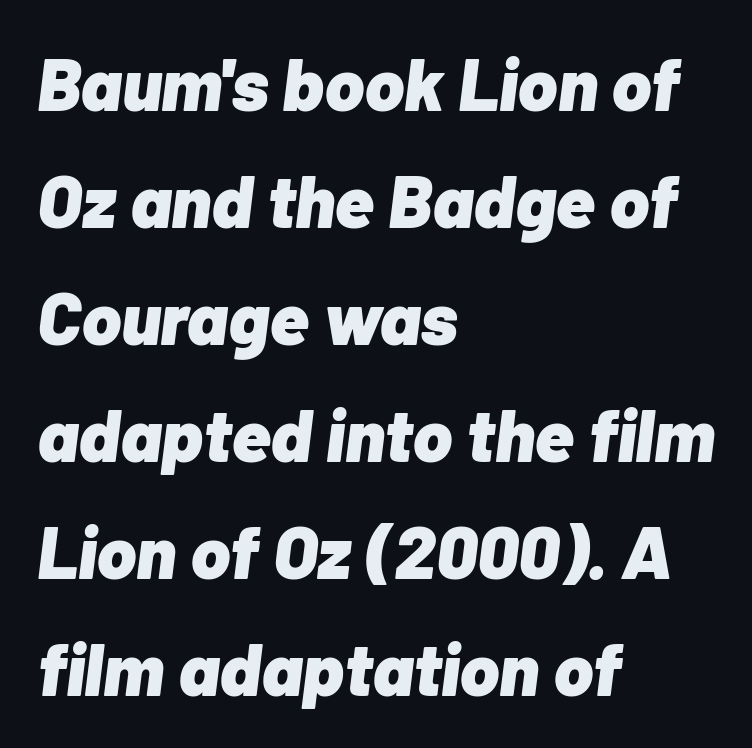
The image shows 74 px heavy type, italic (leaning right); set left-aligned, normal line spacing (1.58x), normal letter spacing, not underlined; low stroke contrast and a medium x-height.
